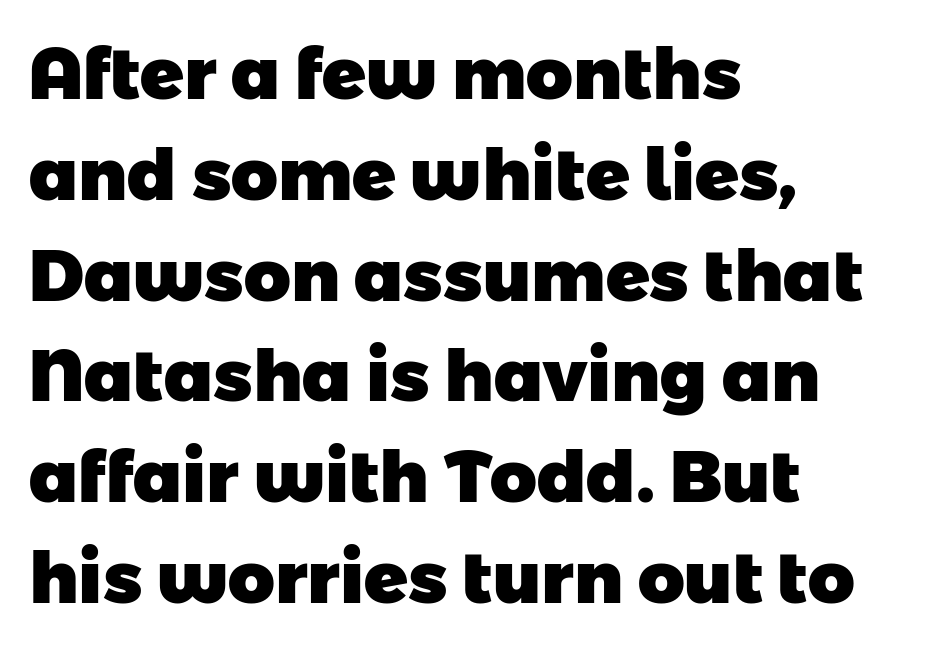
Q: Is the text bold? A: Yes.
Q: Is the typeface a serif or a sans-serif typeface? A: Sans-serif.
Q: Is the text underlined? A: No.
Q: How is the paragraph aligned? A: Left-aligned.
Q: Is the spacing between letters normal or unusually wide? A: Normal.
Q: Is the spacing between lines tight, normal or loose? A: Normal.
Q: Width (condensed, normal, or wide)? A: Normal.
Q: Stroke contrast? A: Low.
Q: x-height? A: Medium.
Q: Monospaced? A: No.
